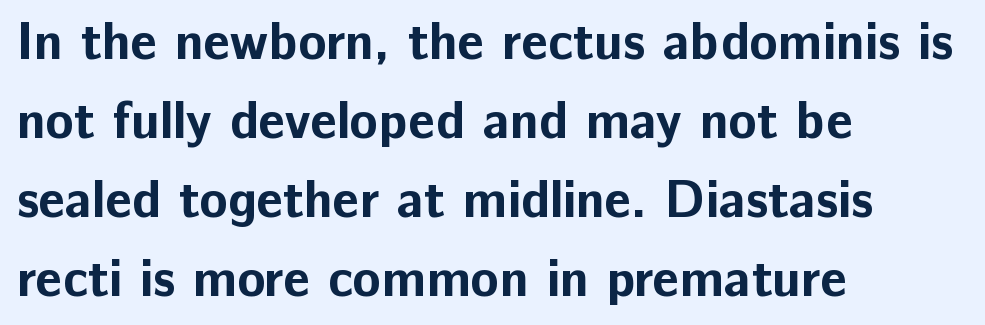
The image shows 52 px bold sans-serif type, upright; set left-aligned, normal line spacing (1.52x), normal letter spacing, not underlined; low stroke contrast and a medium x-height.
